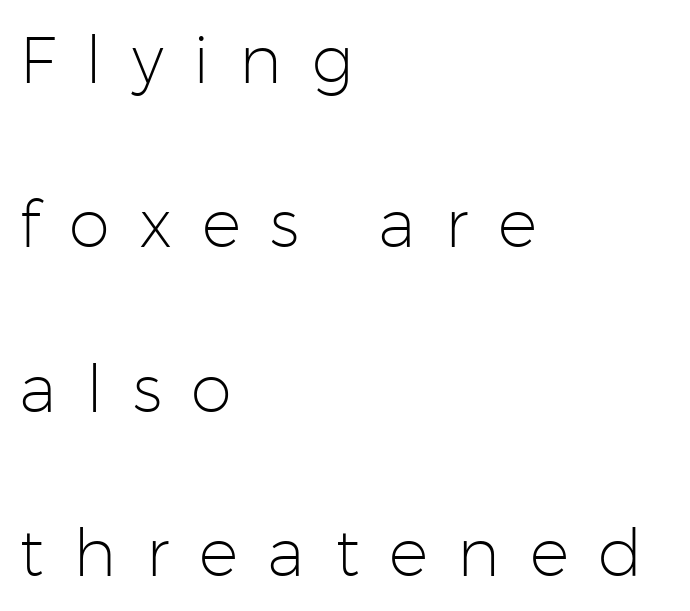
Q: Is the text bold? A: No.
Q: Is the text italic (slanted)? A: No, it is upright.
Q: Is the typeface a serif or a sans-serif typeface? A: Sans-serif.
Q: Is the text underlined? A: No.
Q: How is the paragraph aligned? A: Left-aligned.
Q: Is the spacing between letters normal or unusually wide? A: Unusually wide.
Q: Is the spacing between lines tight, normal or loose? A: Loose.
Q: Width (condensed, normal, or wide)? A: Normal.
Q: Stroke contrast? A: Low.
Q: x-height? A: Medium.
Q: Monospaced? A: No.
